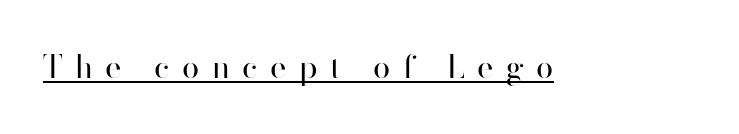
{"serif": "no", "italic": "no", "bold": "no", "weight": "regular", "width": "normal", "stroke_contrast": "high", "x_height": "small", "monospaced": "no", "underline": "yes", "letter_spacing": "wide", "letter_spacing_em": 0.4, "glyph_px": 31}
